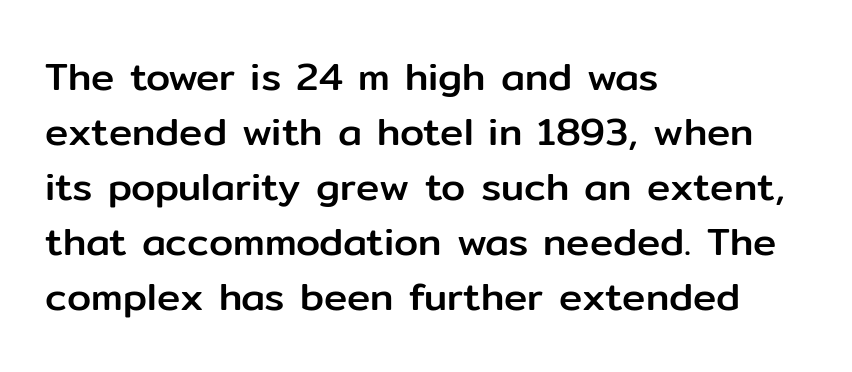
Note the varied advance widths — an 'i' is clearly narrower than an 'm'. The letterforms sit shoulder to shoulder at normal distance. Compared with a centered layout, this one pins lines to the left instead. The words here are not underlined.
